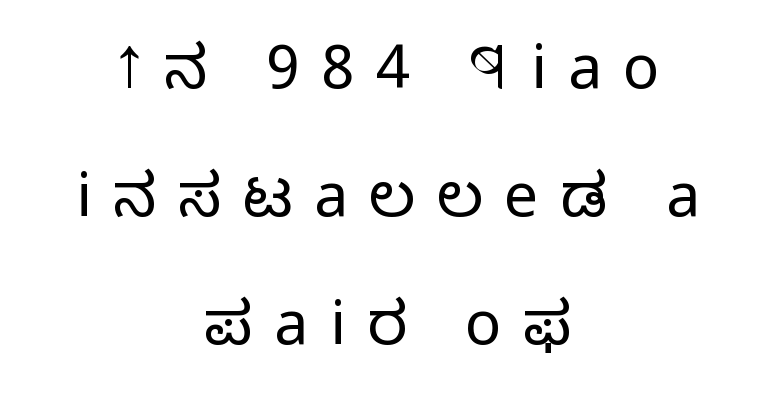
{"serif": "no", "italic": "no", "bold": "no", "weight": "light", "width": "normal", "stroke_contrast": "low", "x_height": "medium", "monospaced": "no", "underline": "no", "align": "center", "line_spacing": "loose", "line_spacing_ratio": 2.1, "letter_spacing": "wide", "letter_spacing_em": 0.35, "glyph_px": 61}
